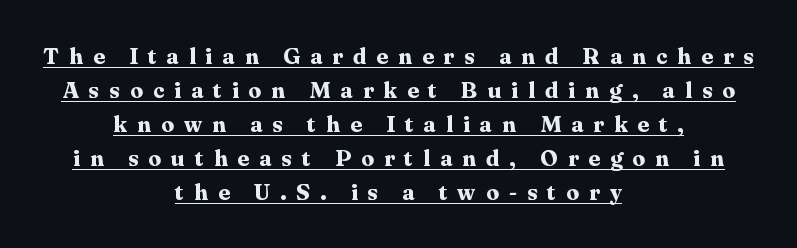
The image shows 23 px bold type, upright; set centered, normal line spacing (1.48x), unusually wide letter spacing (+0.43 em), underlined.
